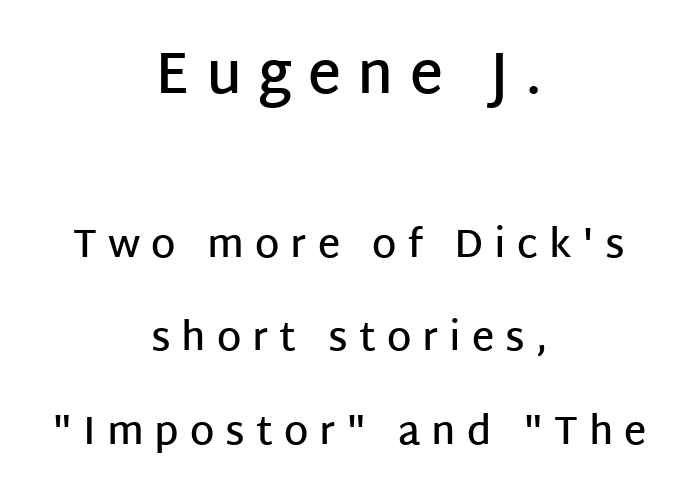
Q: Is the text bold? A: Semi-bold.
Q: Is the text italic (slanted)? A: No, it is upright.
Q: Is the typeface a serif or a sans-serif typeface? A: Sans-serif.
Q: Is the text underlined? A: No.
Q: How is the paragraph aligned? A: Centered.
Q: Is the spacing between letters normal or unusually wide? A: Unusually wide.
Q: Is the spacing between lines tight, normal or loose? A: Loose.
Q: Which block of text is set in a larger size, the first (top) or the second (bottom)? A: The first (top) one.
Q: Width (condensed, normal, or wide)? A: Normal.
Q: Stroke contrast? A: Low.
Q: x-height? A: Large.
Q: Monospaced? A: No.
